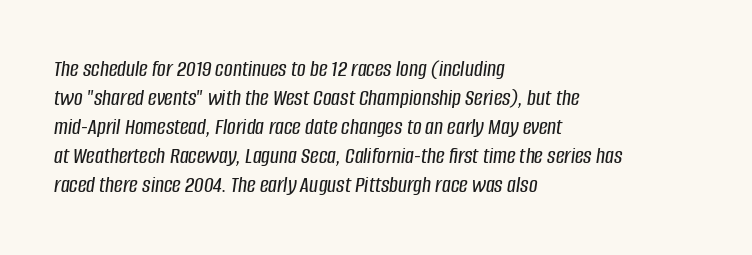
{"italic": "yes", "lean": "right", "slant_degrees": 8, "underline": "no", "align": "left", "line_spacing_ratio": 1.21, "letter_spacing": "normal", "letter_spacing_em": 0.0, "glyph_px": 24}
